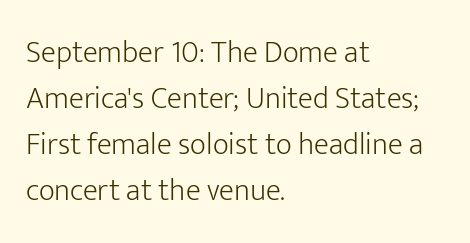
The letterforms sit at book weight or below. This rendering leaves character spacing at its baseline value. You can tell it's not italic because the verticals are truly vertical. The rows are spaced the way most documents space them.
